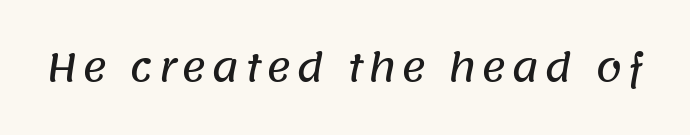
Q: Is the typeface a serif or a sans-serif typeface? A: Sans-serif.
Q: Is the text underlined? A: No.
Q: Width (condensed, normal, or wide)? A: Normal.
Q: Stroke contrast? A: Low.
Q: x-height? A: Large.
Q: Monospaced? A: No.
